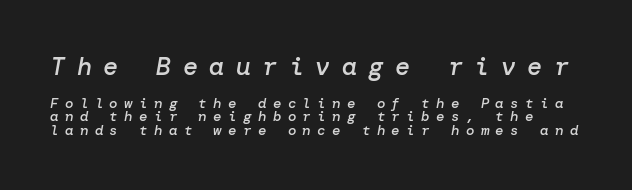
{"italic": "yes", "lean": "right", "slant_degrees": 10, "bold": "semi", "underline": "no", "line_spacing": "tight", "line_spacing_ratio": 0.96, "letter_spacing": "wide", "letter_spacing_em": 0.46, "larger_block": "first", "size_ratio": 1.79, "glyph_px": 25}
